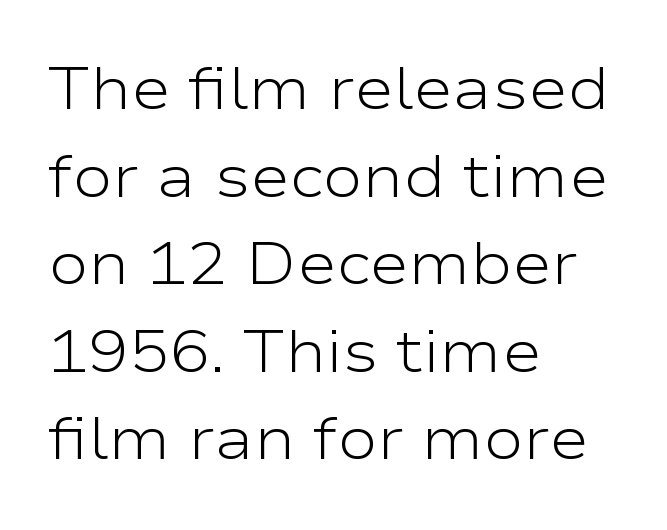
The face used here is proportionally spaced, like ordinary book or web type. Nobody touched the tracking dial on this one. Stems and bowls with no extra thickness — not bold. Type without underlining. This rendering uses left alignment, leaving the right contour irregular. Classification — sans serif.
